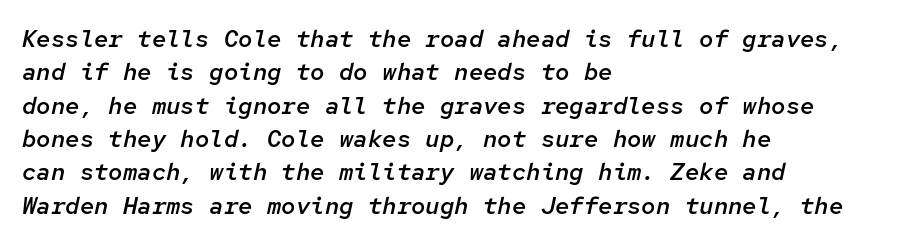
The image shows 24 px text type, italic (leaning right); set left-aligned, normal line spacing (1.39x), normal letter spacing, not underlined.
